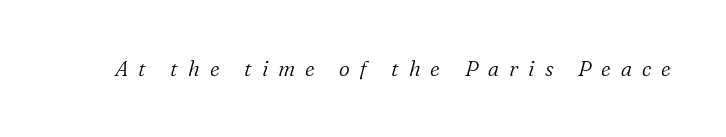
Q: Is the text bold? A: No.
Q: Is the text italic (slanted)? A: Yes, it leans right by about 16 degrees.
Q: Is the text underlined? A: No.
Q: Is the spacing between letters normal or unusually wide? A: Unusually wide.
